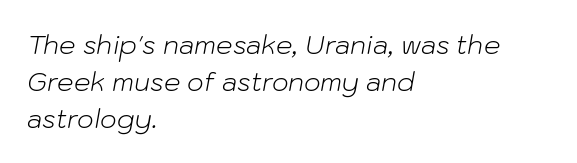
The image shows 26 px text type, italic (leaning right); set left-aligned, normal line spacing (1.42x), normal letter spacing, not underlined.
